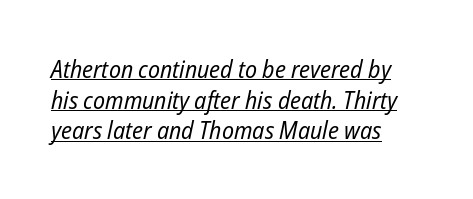
The image shows 25 px text type, italic (leaning right); set left-aligned, line spacing 1.23x, normal letter spacing, underlined.
